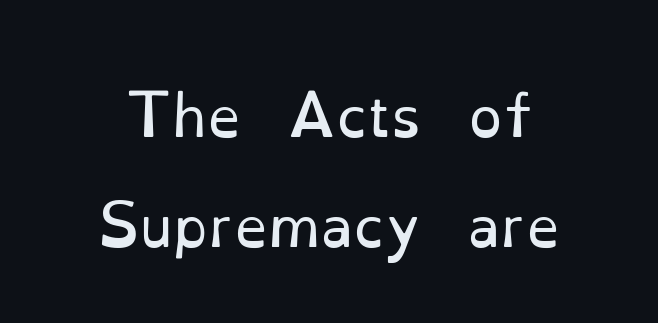
The image shows 54 px regular-weight serif type, upright; set centered, loose line spacing (2.04x), normal letter spacing, not underlined; low stroke contrast and a small x-height.
